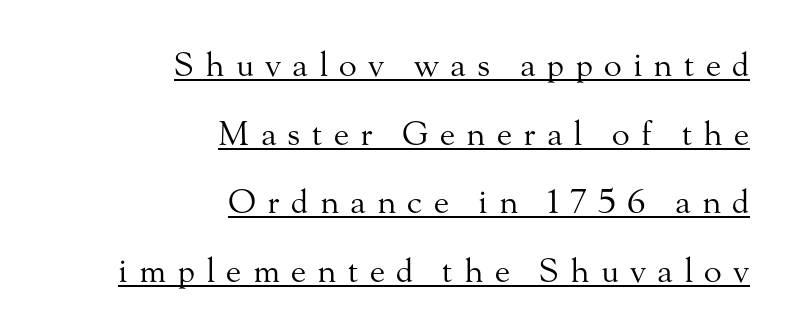
{"serif": "yes", "italic": "no", "bold": "no", "weight": "regular", "width": "normal", "stroke_contrast": "medium", "x_height": "small", "monospaced": "no", "underline": "yes", "align": "right", "line_spacing": "loose", "line_spacing_ratio": 2.08, "letter_spacing": "wide", "letter_spacing_em": 0.34, "glyph_px": 33}
